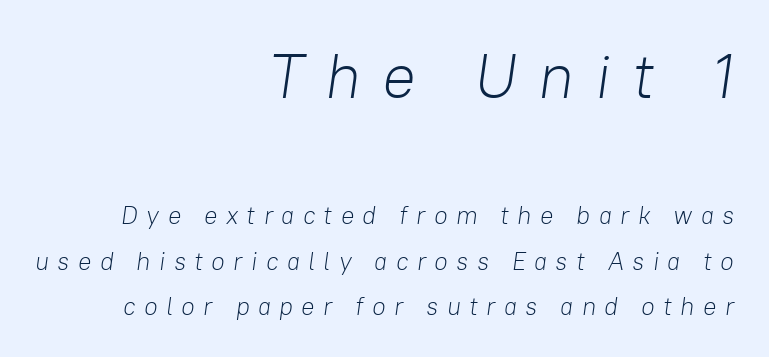
Q: Is the text bold? A: No.
Q: Is the text italic (slanted)? A: Yes, it leans right by about 8 degrees.
Q: Is the text underlined? A: No.
Q: How is the paragraph aligned? A: Right-aligned.
Q: Is the spacing between letters normal or unusually wide? A: Unusually wide.
Q: Which block of text is set in a larger size, the first (top) or the second (bottom)? A: The first (top) one.
Q: Width (condensed, normal, or wide)? A: Normal.
Q: Stroke contrast? A: Low.
Q: x-height? A: Medium.
Q: Monospaced? A: No.
